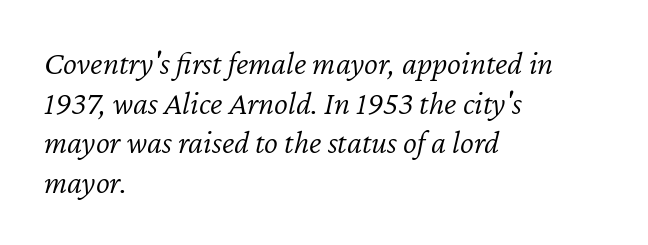
{"italic": "yes", "lean": "right", "slant_degrees": 12, "bold": "no", "weight": "light", "width": "normal", "stroke_contrast": "low", "x_height": "medium", "monospaced": "no", "underline": "no", "align": "left", "line_spacing_ratio": 1.2, "letter_spacing": "normal", "letter_spacing_em": 0.0, "glyph_px": 33}
